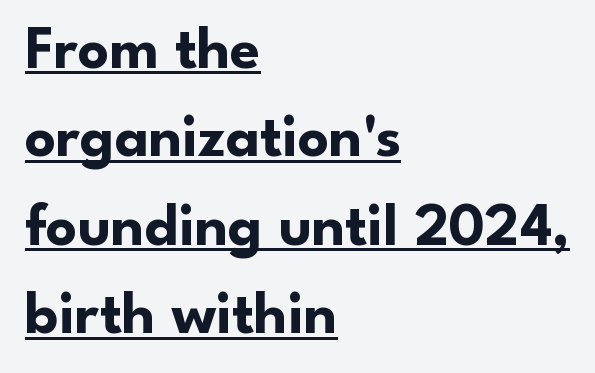
{"serif": "no", "italic": "no", "bold": "yes", "weight": "bold", "width": "normal", "stroke_contrast": "low", "x_height": "small", "monospaced": "no", "underline": "yes", "align": "left", "line_spacing": "normal", "line_spacing_ratio": 1.45, "letter_spacing": "normal", "letter_spacing_em": 0.0, "glyph_px": 61}
